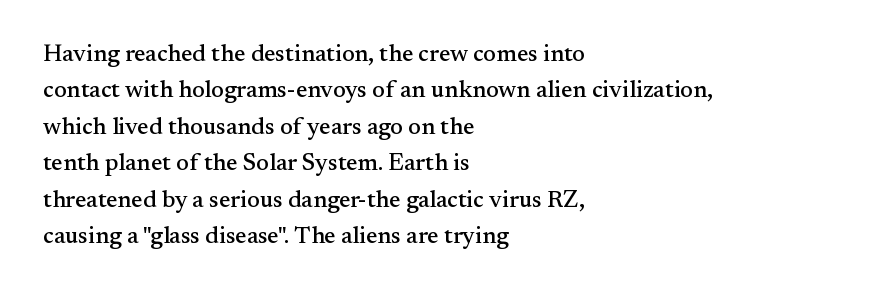
The image shows 24 px text type, upright; set left-aligned, normal line spacing (1.52x), normal letter spacing, not underlined.
